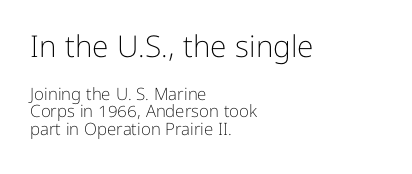
Q: Is the text bold? A: No.
Q: Is the text italic (slanted)? A: No, it is upright.
Q: Is the typeface a serif or a sans-serif typeface? A: Sans-serif.
Q: Is the text underlined? A: No.
Q: How is the paragraph aligned? A: Left-aligned.
Q: Is the spacing between letters normal or unusually wide? A: Normal.
Q: Is the spacing between lines tight, normal or loose? A: Tight.
Q: Which block of text is set in a larger size, the first (top) or the second (bottom)? A: The first (top) one.
Q: Width (condensed, normal, or wide)? A: Normal.
Q: Stroke contrast? A: Low.
Q: x-height? A: Medium.
Q: Monospaced? A: No.
